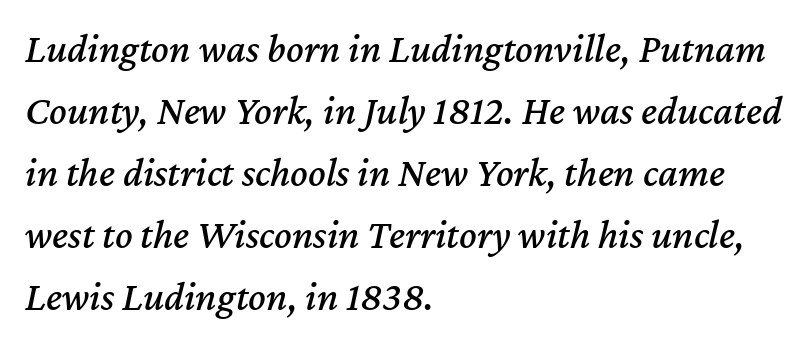
The image shows 41 px text type, italic (leaning right); set left-aligned, normal line spacing (1.51x), normal letter spacing, not underlined; medium stroke contrast and a medium x-height.
